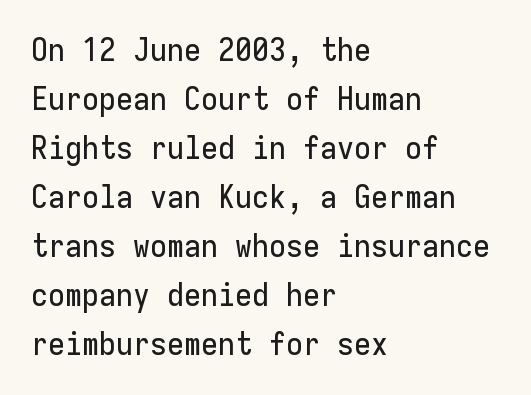
Q: Is the text italic (slanted)? A: No, it is upright.
Q: Is the typeface a serif or a sans-serif typeface? A: Sans-serif.
Q: Is the text underlined? A: No.
Q: How is the paragraph aligned? A: Left-aligned.
Q: Is the spacing between letters normal or unusually wide? A: Normal.
Q: Is the spacing between lines tight, normal or loose? A: Normal.
Q: Width (condensed, normal, or wide)? A: Normal.
Q: Stroke contrast? A: Low.
Q: x-height? A: Medium.
Q: Monospaced? A: Yes.
